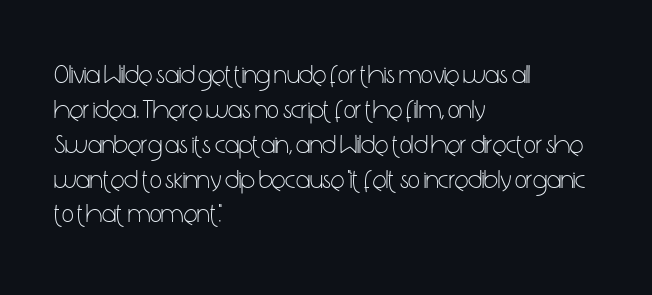
{"italic": "no", "bold": "no", "underline": "no", "align": "left", "line_spacing": "normal", "line_spacing_ratio": 1.34, "letter_spacing": "normal", "letter_spacing_em": 0.0, "glyph_px": 26}
